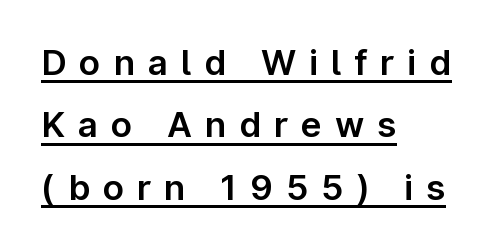
The image shows 35 px sans-serif type, upright; set left-aligned, line spacing 1.78x, unusually wide letter spacing (+0.37 em), underlined; low stroke contrast and a medium x-height.
